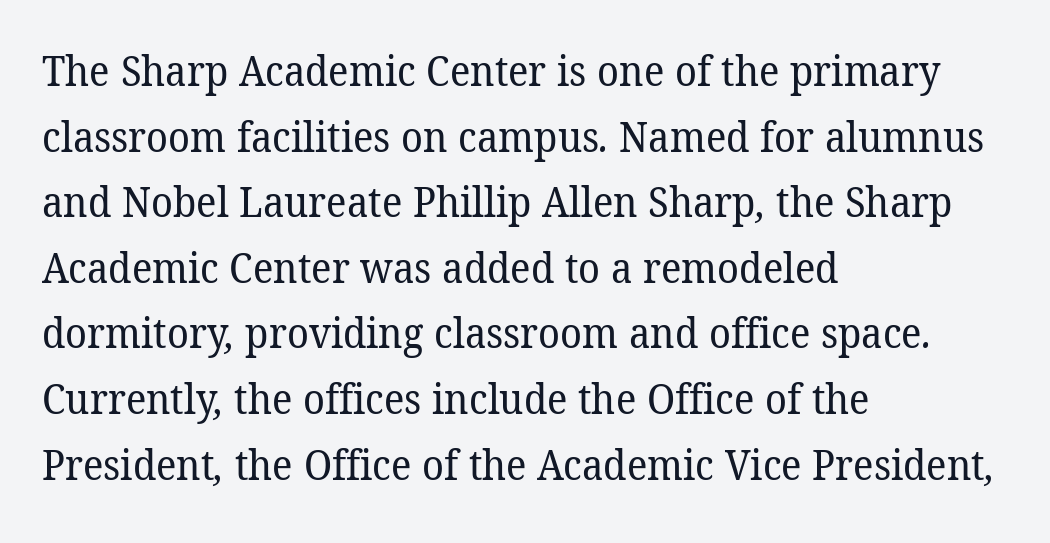
{"serif": "yes", "bold": "no", "weight": "regular", "width": "normal", "stroke_contrast": "low", "x_height": "medium", "monospaced": "no", "underline": "no", "align": "left", "line_spacing": "normal", "line_spacing_ratio": 1.6, "letter_spacing": "normal", "letter_spacing_em": 0.0, "glyph_px": 41}
